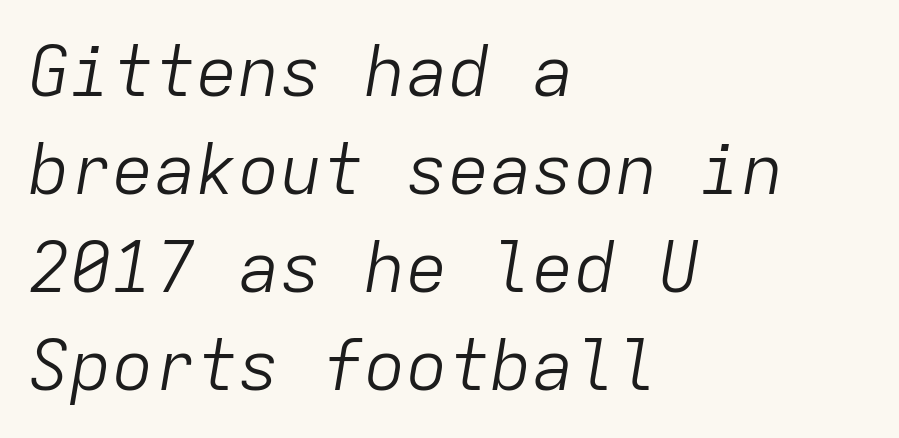
Caption: multi-line text, flush left, ragged right. No word sits above an underline. Between one letter and the next there's only the usual sliver of space. You could count columns in this text — the font is strictly monospaced.
